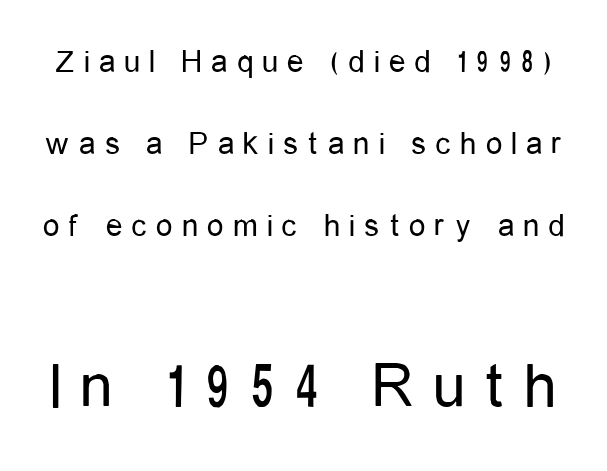
The image shows 66 px regular-weight, condensed sans-serif type, upright; set loose line spacing (2.49x), unusually wide letter spacing (+0.28 em), not underlined; the second (bottom) block is 2.0x larger; low stroke contrast and a medium x-height.
